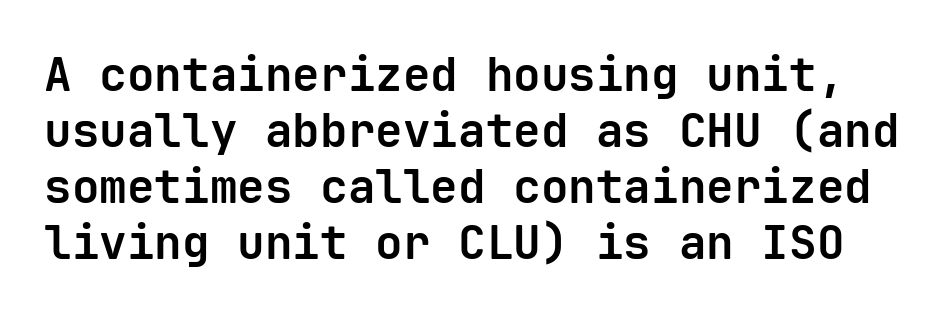
This sample has the even, mechanical cadence of fixed-width lettering. Look at the stroke-to-counter ratio: heavy, a bold. These lines are composed in type without serifs. Honestly, there is no underline to notice here at all.
